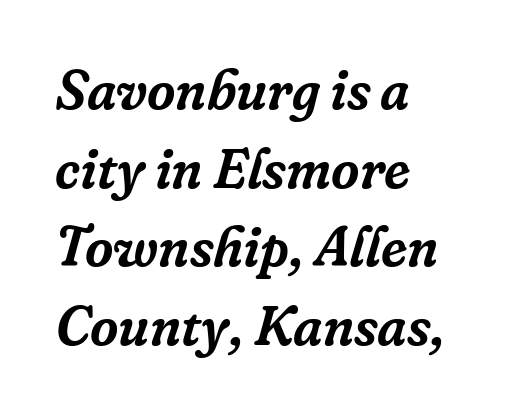
Proportional: the letters do not fall into vertical columns. If you drew a ruler down the left edge, every line would touch it. Would a proofreader flag this as italicized? Yes. Students, observe: this is what conventionally led text looks like.
